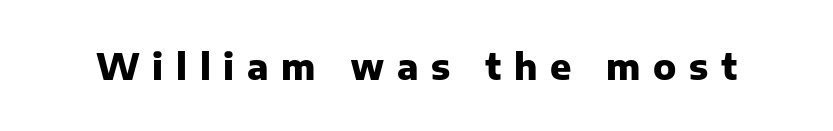
The image shows 35 px heavy sans-serif type, upright; set unusually wide letter spacing (+0.36 em), not underlined; low stroke contrast and a medium x-height.
